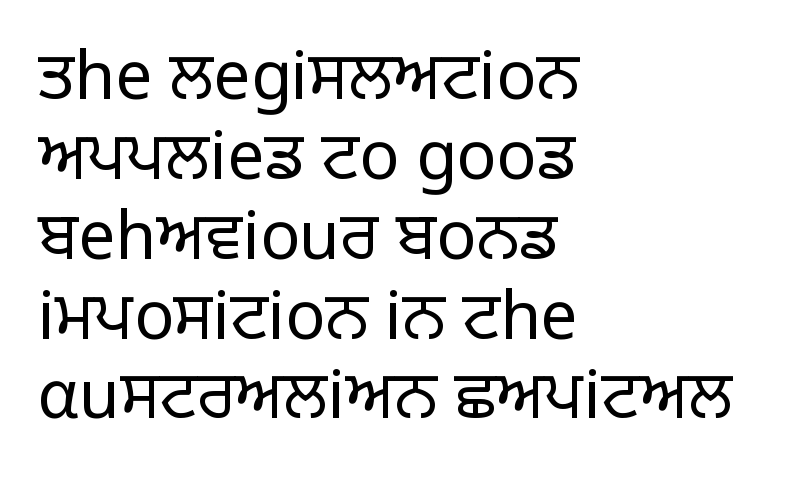
Q: Is the text bold? A: No.
Q: Is the text italic (slanted)? A: No, it is upright.
Q: Is the typeface a serif or a sans-serif typeface? A: Sans-serif.
Q: Is the text underlined? A: No.
Q: How is the paragraph aligned? A: Left-aligned.
Q: Is the spacing between letters normal or unusually wide? A: Normal.
Q: Width (condensed, normal, or wide)? A: Normal.
Q: Stroke contrast? A: Low.
Q: x-height? A: Large.
Q: Monospaced? A: No.
